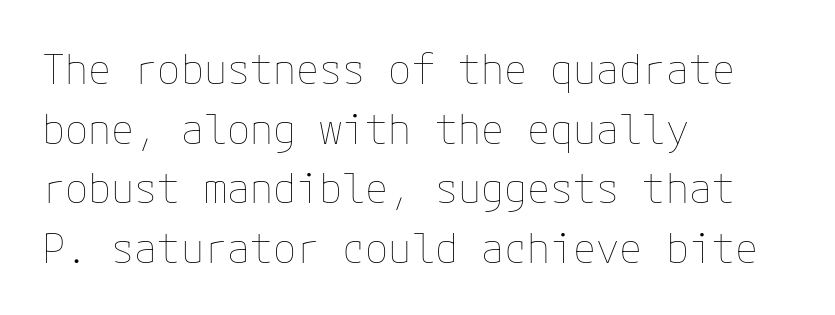
Notice how the stems are strictly vertical — no italics here. The specimen omits any rule beneath the text block's lines. Evenly set lines give the paragraph a standard silhouette. Short note: letters normally spaced. Leftover space on each line is placed entirely after the last word. Vertical stems look standard width or narrower in stroke.
